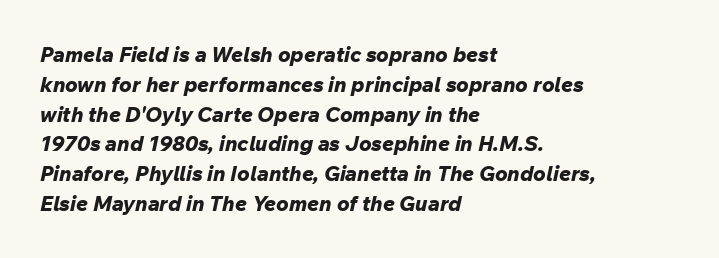
{"italic": "yes", "lean": "right", "slant_degrees": 12, "bold": "yes", "underline": "no", "align": "left", "line_spacing": "normal", "line_spacing_ratio": 1.42, "letter_spacing": "normal", "letter_spacing_em": 0.0, "glyph_px": 21}
